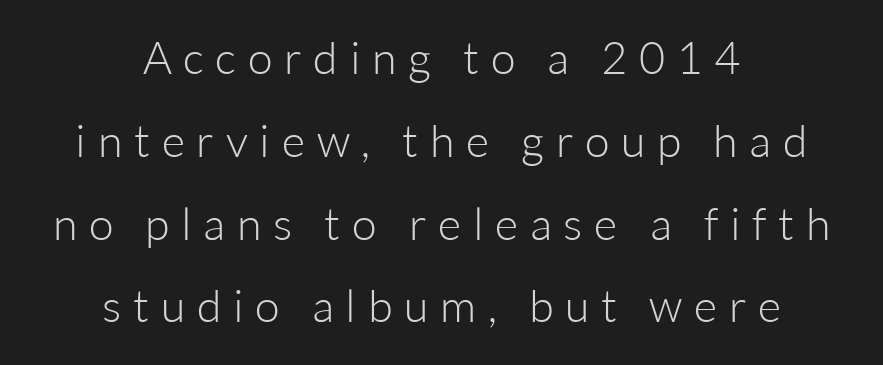
The image shows 45 px light sans-serif type, upright; set centered, line spacing 1.84x, unusually wide letter spacing (+0.26 em), not underlined; low stroke contrast and a medium x-height.
